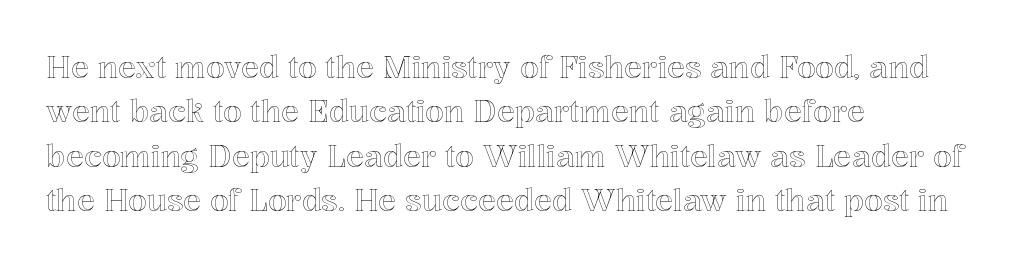
This is roman type, the default non-slanted kind. Rule under the text: the space is simply empty. Between one letter and the next there's only the usual sliver of space. The rag falls on the right side of this text block.
